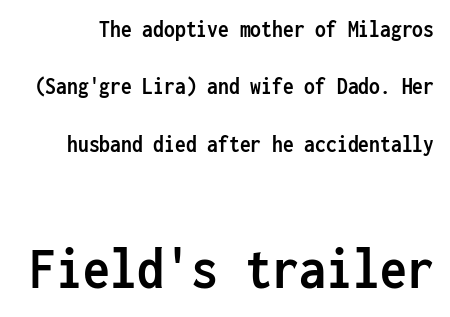
The image shows 60 px semibold, condensed sans-serif type, upright, monospaced; set loose line spacing (2.39x), normal letter spacing, not underlined; the second (bottom) block is 2.5x larger; low stroke contrast and a medium x-height.
